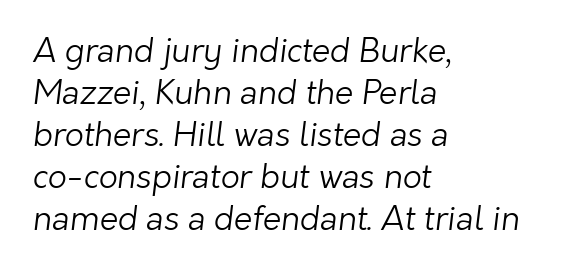
The image shows 33 px light sans-serif type; set left-aligned, normal line spacing (1.27x), normal letter spacing, not underlined; low stroke contrast and a medium x-height.
